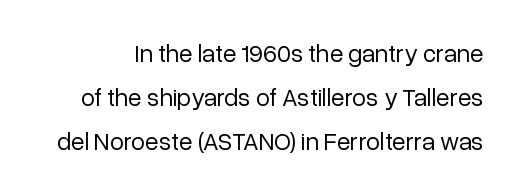
Nope, not italic — everything's standing straight. Has an underline been added? It has not. The weight would be labelled regular, book, light, or lighter still. Words appear dense and cohesive because spacing is normal.
